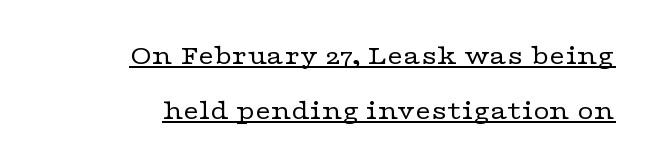
The face looks like a standard text weight, possibly lighter. This sample is right-justified, so line beginnings fall wherever the words allow. Italic: no, the glyphs are upright roman. Character widths vary here, with narrow letters taking less room than wide ones. Beneath each row of characters lies a ruled line. Leading: increased.
